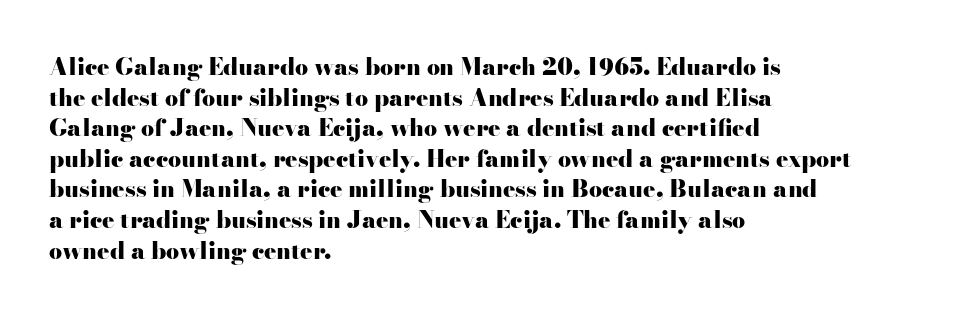
The image shows 23 px bold type, upright; set left-aligned, normal line spacing (1.33x), normal letter spacing, not underlined.
